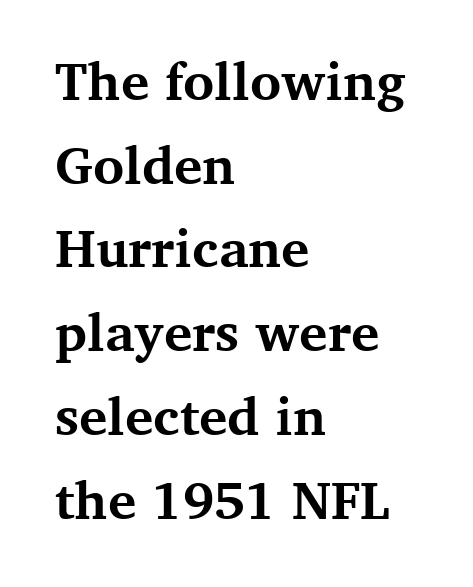
The image shows 53 px bold serif type, upright; set left-aligned, normal line spacing (1.58x), normal letter spacing, not underlined; medium stroke contrast and a medium x-height.
